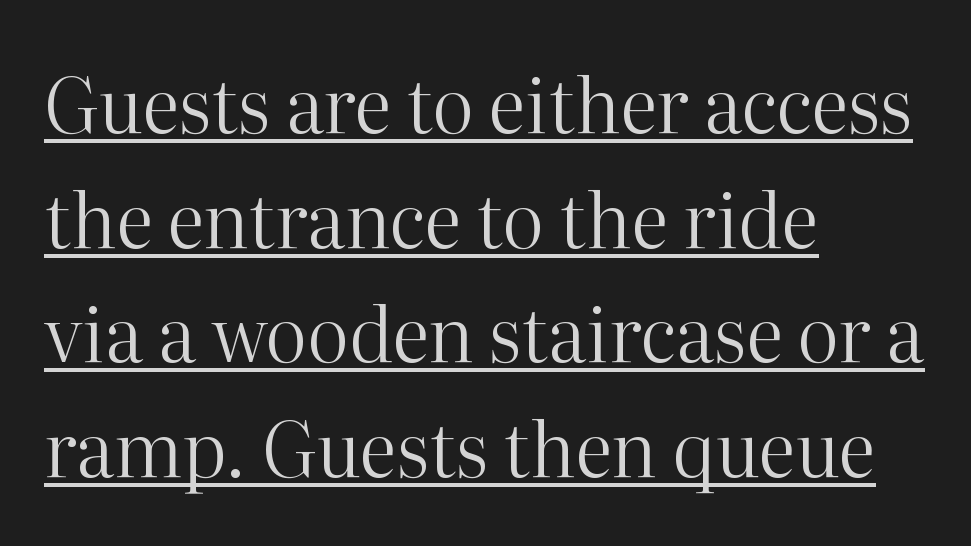
The image shows 75 px regular-weight serif type, upright; set left-aligned, normal line spacing (1.53x), normal letter spacing, underlined; high stroke contrast and a medium x-height.
